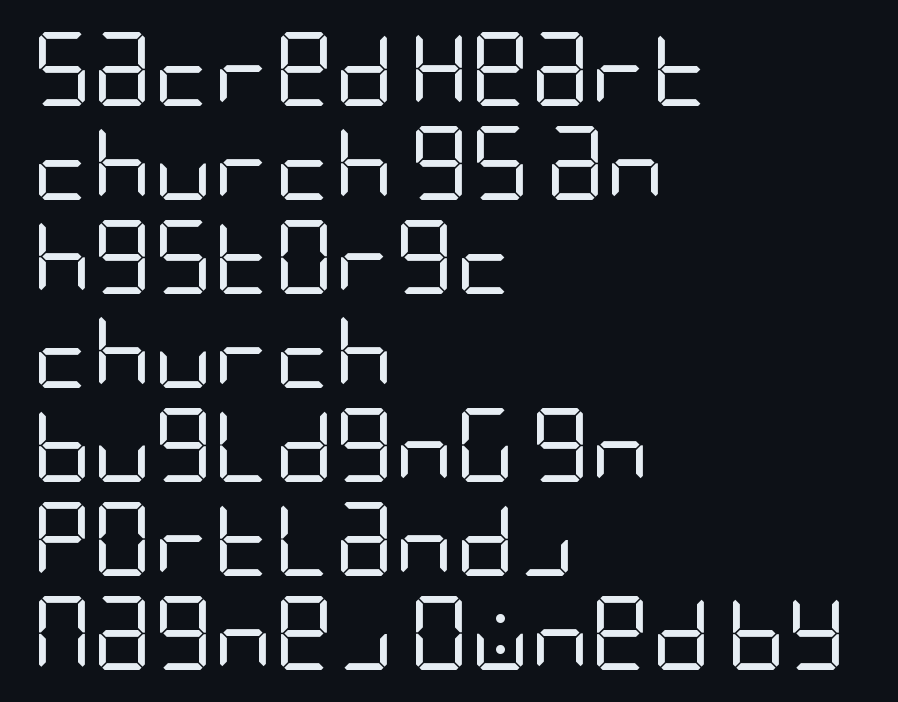
Q: Is the text bold? A: No.
Q: Is the text italic (slanted)? A: No, it is upright.
Q: Is the typeface a serif or a sans-serif typeface? A: Sans-serif.
Q: Is the text underlined? A: No.
Q: How is the paragraph aligned? A: Left-aligned.
Q: Is the spacing between letters normal or unusually wide? A: Normal.
Q: Is the spacing between lines tight, normal or loose? A: Normal.
Q: Width (condensed, normal, or wide)? A: Condensed.
Q: Stroke contrast? A: Low.
Q: x-height? A: Large.
